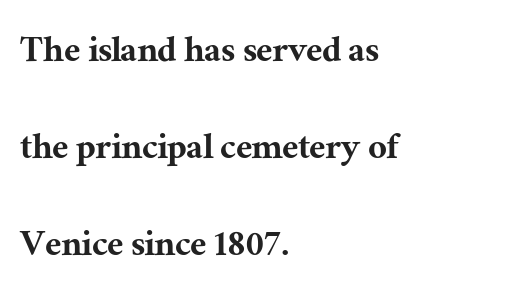
Q: Is the text italic (slanted)? A: No, it is upright.
Q: Is the typeface a serif or a sans-serif typeface? A: Serif.
Q: Is the text underlined? A: No.
Q: How is the paragraph aligned? A: Left-aligned.
Q: Is the spacing between letters normal or unusually wide? A: Normal.
Q: Is the spacing between lines tight, normal or loose? A: Loose.
Q: Width (condensed, normal, or wide)? A: Normal.
Q: Stroke contrast? A: Medium.
Q: x-height? A: Medium.
Q: Monospaced? A: No.
